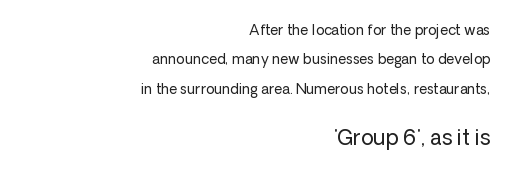
Q: Is the text bold? A: No.
Q: Is the text italic (slanted)? A: No, it is upright.
Q: Is the text underlined? A: No.
Q: How is the paragraph aligned? A: Right-aligned.
Q: Is the spacing between letters normal or unusually wide? A: Normal.
Q: Is the spacing between lines tight, normal or loose? A: Loose.
Q: Which block of text is set in a larger size, the first (top) or the second (bottom)? A: The second (bottom) one.
